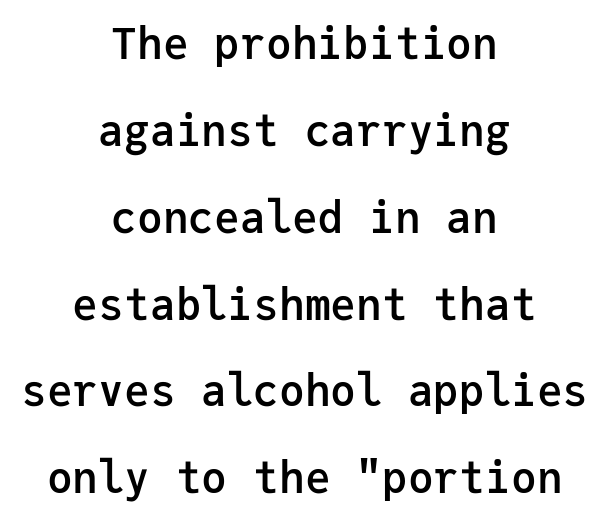
Horizontal bands of white between lines are thick stripes. No word sits above an underline. The whitespace from short lines is split evenly between both sides. The horizontal fit of the characters is conventional and even. I'd call this a sans setting — the letters go barefoot.
